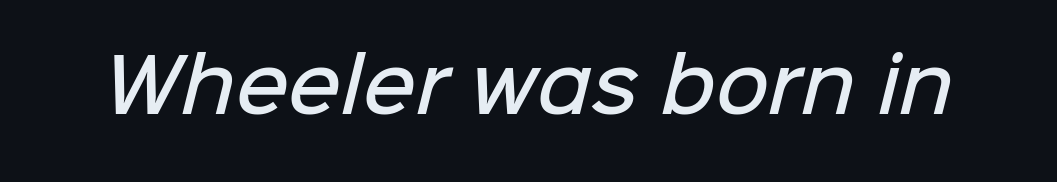
Q: Is the text bold? A: Semi-bold.
Q: Is the typeface a serif or a sans-serif typeface? A: Sans-serif.
Q: Is the text underlined? A: No.
Q: Is the spacing between letters normal or unusually wide? A: Normal.
Q: Width (condensed, normal, or wide)? A: Normal.
Q: Stroke contrast? A: Low.
Q: x-height? A: Medium.
Q: Monospaced? A: No.
